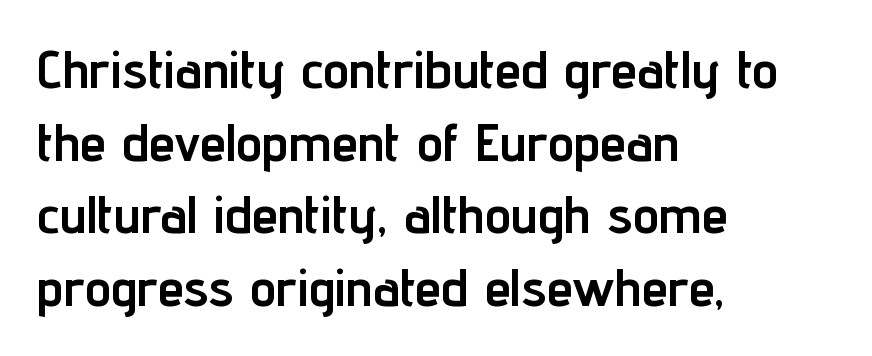
{"serif": "no", "italic": "no", "bold": "yes", "weight": "semibold", "width": "condensed", "stroke_contrast": "low", "x_height": "medium", "monospaced": "no", "underline": "no", "align": "left", "line_spacing": "normal", "line_spacing_ratio": 1.37, "letter_spacing": "normal", "letter_spacing_em": 0.0, "glyph_px": 53}
